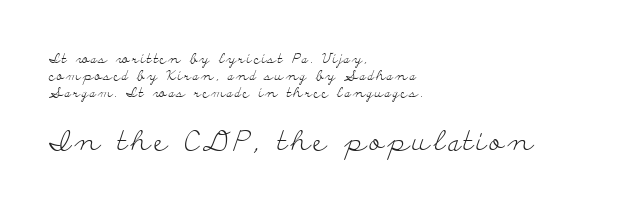
Caption: upper text group reduced, lower text group enlarged. What kind of face is this? One with serifs. Think standard paragraph weight, or any step lighter than that.
